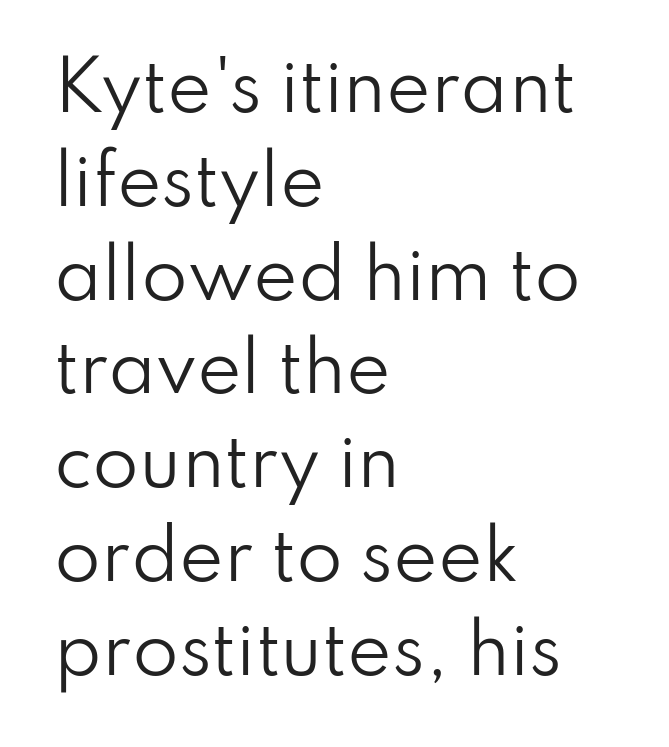
Every character sits straight up, as roman type does. In CSS terms this would be text-align: left. How would I describe the line gaps? Plain and ordinary. No extra ink here — the face is not bold. This rendering employs a face without finishing strokes, i.e., a sans-serif. Note the varied advance widths — an 'i' is clearly narrower than an 'm'.
